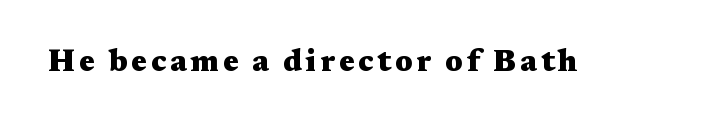
Q: Is the text bold? A: Yes.
Q: Is the text italic (slanted)? A: No, it is upright.
Q: Is the typeface a serif or a sans-serif typeface? A: Serif.
Q: Is the text underlined? A: No.
Q: Width (condensed, normal, or wide)? A: Wide.
Q: Stroke contrast? A: Medium.
Q: x-height? A: Medium.
Q: Monospaced? A: No.
